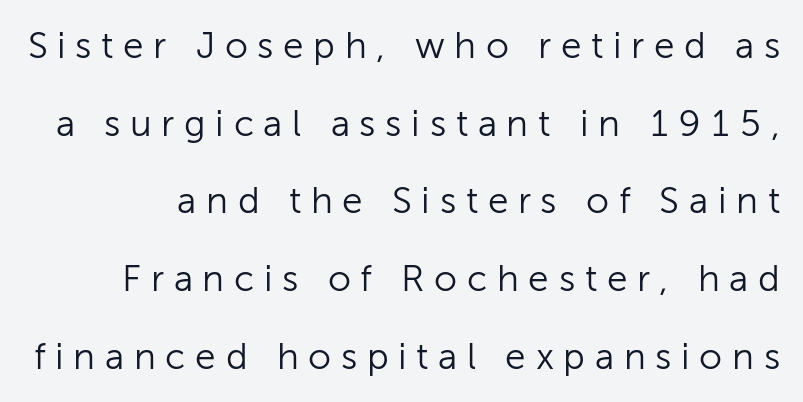
Q: Is the text bold? A: No.
Q: Is the text italic (slanted)? A: No, it is upright.
Q: Is the typeface a serif or a sans-serif typeface? A: Sans-serif.
Q: Is the text underlined? A: No.
Q: Is the spacing between letters normal or unusually wide? A: Unusually wide.
Q: Is the spacing between lines tight, normal or loose? A: Loose.
Q: Width (condensed, normal, or wide)? A: Normal.
Q: Stroke contrast? A: Low.
Q: x-height? A: Medium.
Q: Monospaced? A: No.
